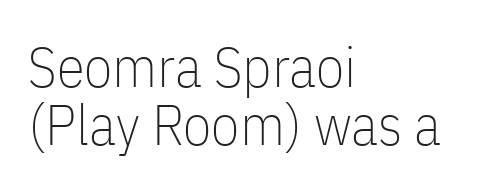
{"serif": "no", "italic": "no", "bold": "no", "weight": "thin", "width": "condensed", "stroke_contrast": "low", "x_height": "medium", "monospaced": "no", "underline": "no", "align": "left", "line_spacing": "tight", "line_spacing_ratio": 1.01, "letter_spacing": "normal", "letter_spacing_em": 0.0, "glyph_px": 57}
